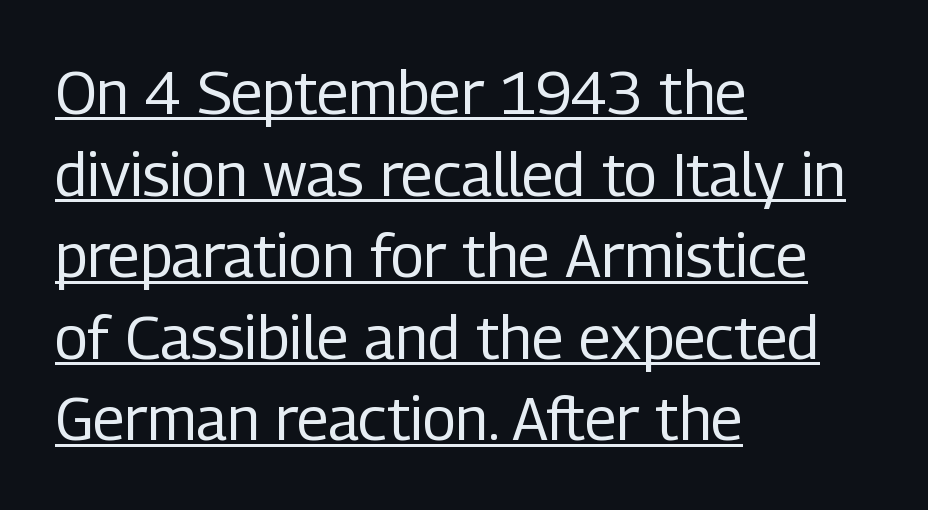
The image shows 60 px regular-weight, condensed sans-serif type, upright; set left-aligned, normal line spacing (1.36x), normal letter spacing, underlined; low stroke contrast and a medium x-height.
